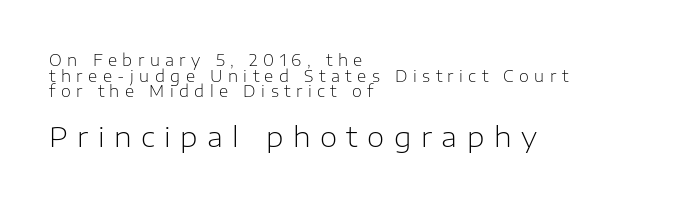
{"serif": "no", "italic": "no", "bold": "no", "weight": "light", "width": "normal", "stroke_contrast": "low", "x_height": "medium", "monospaced": "no", "underline": "no", "align": "left", "line_spacing": "tight", "line_spacing_ratio": 0.98, "letter_spacing": "wide", "letter_spacing_em": 0.34, "larger_block": "second", "size_ratio": 1.75, "glyph_px": 28}
